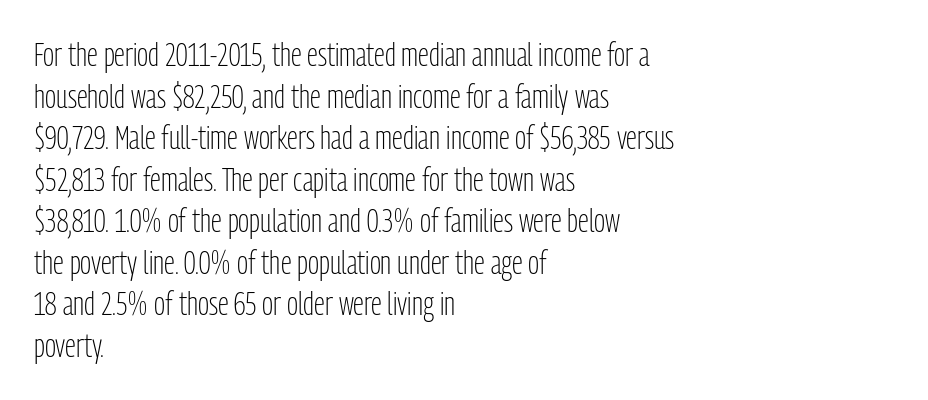
Q: Is the text bold? A: No.
Q: Is the text italic (slanted)? A: No, it is upright.
Q: Is the typeface a serif or a sans-serif typeface? A: Sans-serif.
Q: Is the text underlined? A: No.
Q: How is the paragraph aligned? A: Left-aligned.
Q: Is the spacing between letters normal or unusually wide? A: Normal.
Q: Is the spacing between lines tight, normal or loose? A: Normal.
Q: Width (condensed, normal, or wide)? A: Condensed.
Q: Stroke contrast? A: Low.
Q: x-height? A: Medium.
Q: Monospaced? A: No.
